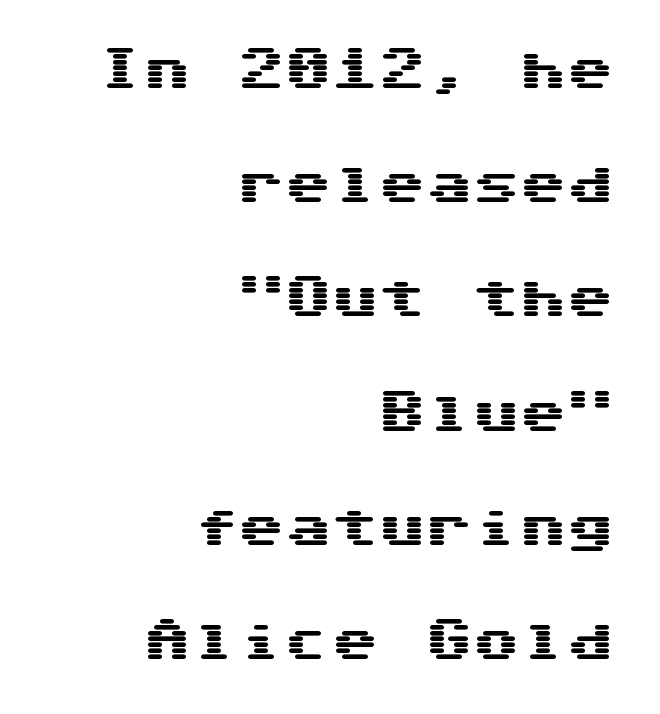
{"serif": "no", "italic": "no", "width": "wide", "stroke_contrast": "medium", "x_height": "medium", "underline": "no", "align": "right", "line_spacing": "loose", "line_spacing_ratio": 2.43, "letter_spacing": "normal", "letter_spacing_em": 0.0, "glyph_px": 47}
